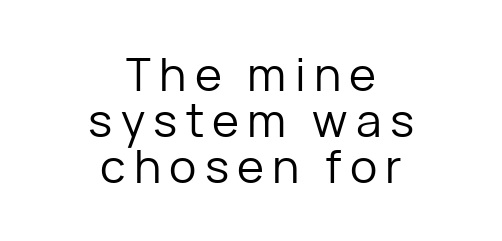
{"serif": "no", "italic": "no", "bold": "no", "weight": "regular", "width": "normal", "stroke_contrast": "low", "x_height": "medium", "monospaced": "no", "underline": "no", "align": "center", "line_spacing": "tight", "line_spacing_ratio": 1.0, "glyph_px": 46}
